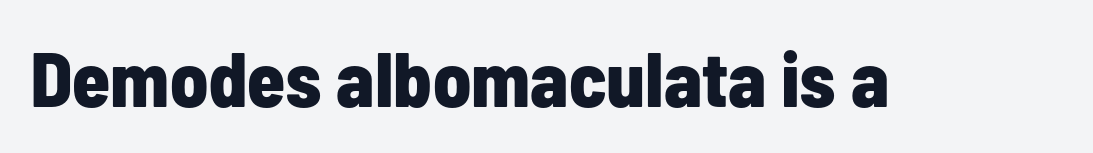
Q: Is the text bold? A: Yes.
Q: Is the text italic (slanted)? A: No, it is upright.
Q: Is the typeface a serif or a sans-serif typeface? A: Sans-serif.
Q: Is the text underlined? A: No.
Q: Is the spacing between letters normal or unusually wide? A: Normal.
Q: Width (condensed, normal, or wide)? A: Condensed.
Q: Stroke contrast? A: Low.
Q: x-height? A: Medium.
Q: Monospaced? A: No.
